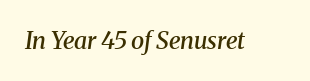
The image shows 24 px text type, italic (leaning right); set normal letter spacing, not underlined.
